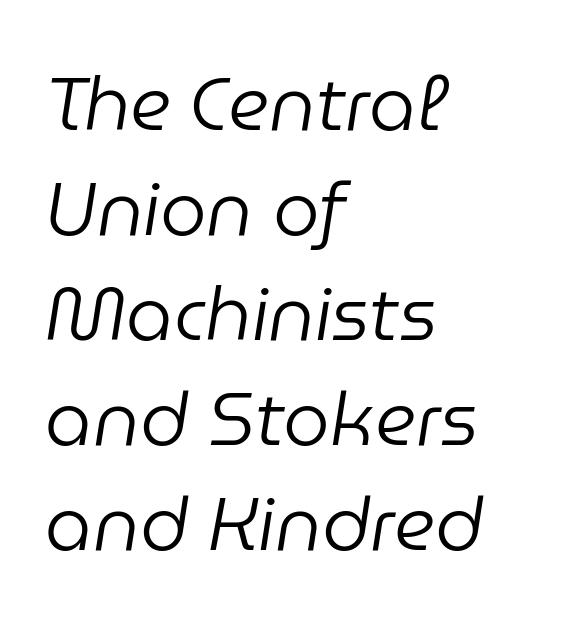
{"italic": "yes", "lean": "right", "slant_degrees": 9, "bold": "no", "weight": "regular", "width": "normal", "stroke_contrast": "low", "x_height": "medium", "monospaced": "no", "underline": "no", "align": "left", "line_spacing": "normal", "line_spacing_ratio": 1.42, "letter_spacing": "normal", "letter_spacing_em": 0.0, "glyph_px": 74}
